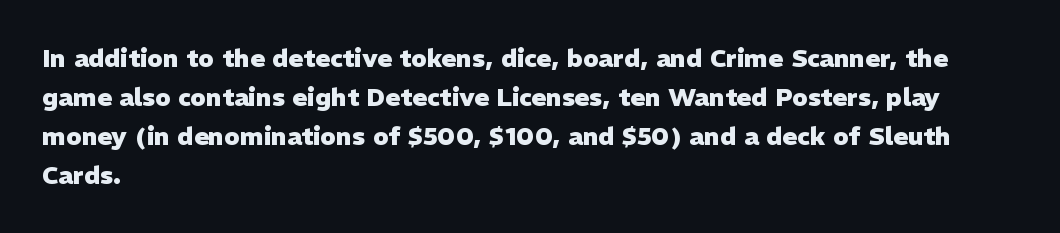
{"italic": "no", "bold": "yes", "underline": "no", "align": "left", "line_spacing": "normal", "line_spacing_ratio": 1.56, "letter_spacing": "normal", "letter_spacing_em": 0.0, "glyph_px": 25}
